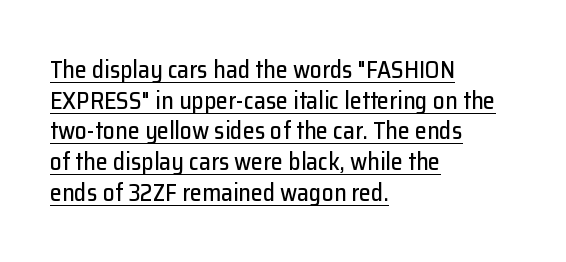
{"italic": "no", "underline": "yes", "align": "left", "line_spacing": "normal", "line_spacing_ratio": 1.28, "letter_spacing": "normal", "letter_spacing_em": 0.0, "glyph_px": 24}
